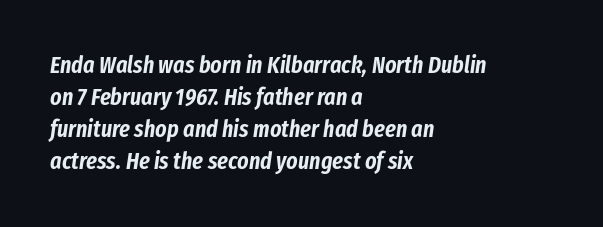
{"italic": "yes", "lean": "right", "slant_degrees": 8, "underline": "no", "align": "left", "line_spacing": "normal", "line_spacing_ratio": 1.34, "letter_spacing": "normal", "letter_spacing_em": 0.0, "glyph_px": 24}
